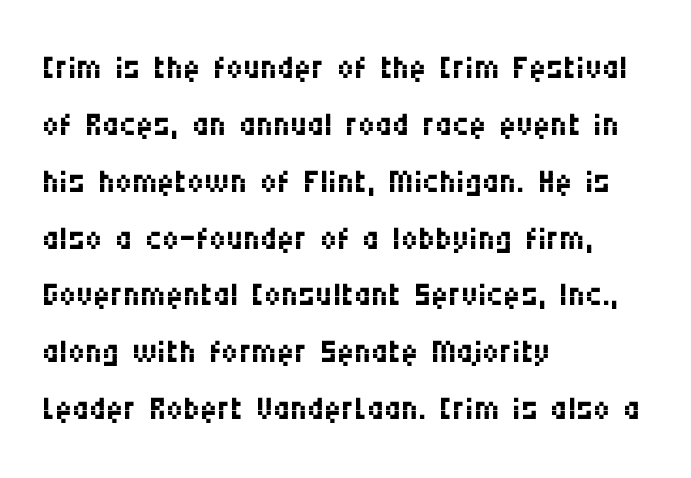
{"serif": "no", "italic": "no", "bold": "no", "weight": "regular", "width": "condensed", "stroke_contrast": "medium", "x_height": "large", "monospaced": "no", "underline": "no", "align": "left", "line_spacing_ratio": 1.21, "letter_spacing": "normal", "letter_spacing_em": 0.0, "glyph_px": 47}
